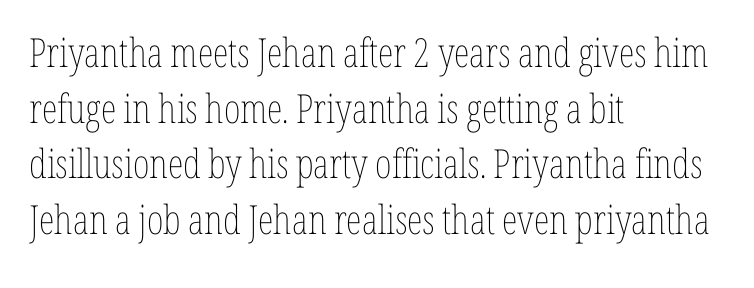
Q: Is the text bold? A: No.
Q: Is the text italic (slanted)? A: No, it is upright.
Q: Is the text underlined? A: No.
Q: How is the paragraph aligned? A: Left-aligned.
Q: Is the spacing between letters normal or unusually wide? A: Normal.
Q: Is the spacing between lines tight, normal or loose? A: Normal.
Q: Width (condensed, normal, or wide)? A: Condensed.
Q: Stroke contrast? A: Low.
Q: x-height? A: Medium.
Q: Monospaced? A: No.
